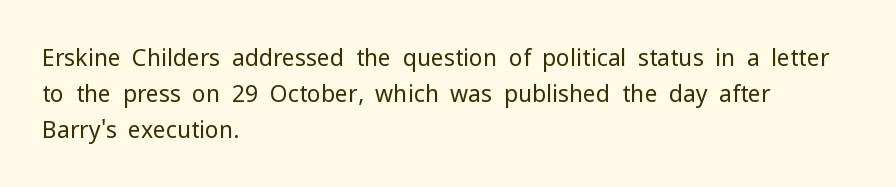
The image shows 23 px text type, upright; set left-aligned, normal line spacing (1.56x), normal letter spacing, not underlined.
